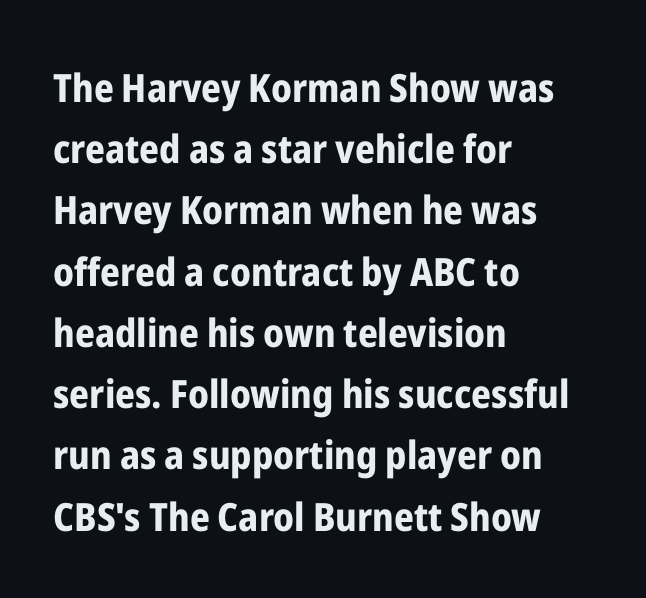
A full-strength bold gives these letters their thick strokes. The rendering uses natural spacing where letterforms have individual widths. This sample uses plain, unmodified letter spacing. This rendering uses left alignment, leaving the right contour irregular. The font family rendered here belongs to the sans-serif group.
